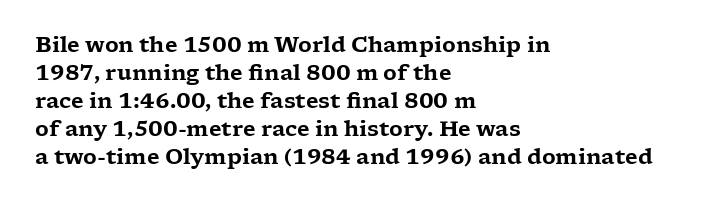
If you measured baseline to baseline, you'd find a middling distance. Descenders are the only things crossing below the line. The lines in this sample share a left origin and differ only in where they stop. Letter spacing: default. Quick note: not italic, upright.
